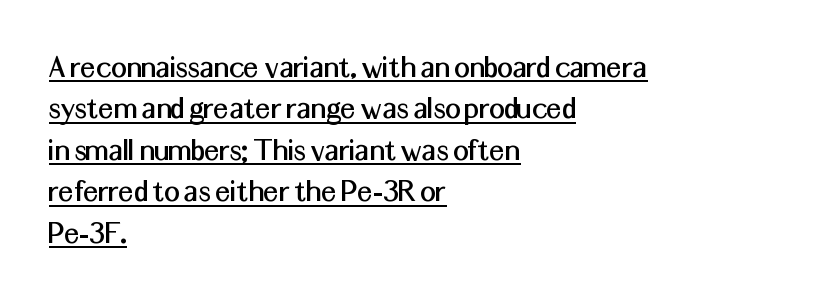
Q: Is the text italic (slanted)? A: No, it is upright.
Q: Is the typeface a serif or a sans-serif typeface? A: Sans-serif.
Q: Is the text underlined? A: Yes.
Q: How is the paragraph aligned? A: Left-aligned.
Q: Is the spacing between letters normal or unusually wide? A: Normal.
Q: Width (condensed, normal, or wide)? A: Normal.
Q: Stroke contrast? A: Medium.
Q: x-height? A: Medium.
Q: Monospaced? A: No.
